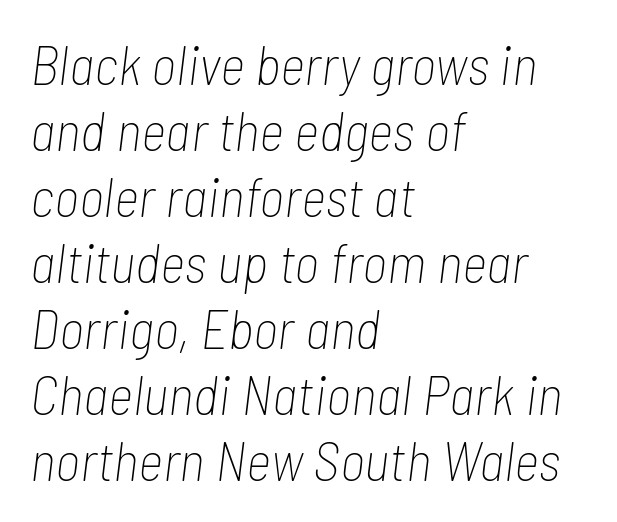
The image shows 55 px thin, condensed type, italic (leaning right); set left-aligned, line spacing 1.2x, normal letter spacing, not underlined; low stroke contrast and a medium x-height.
